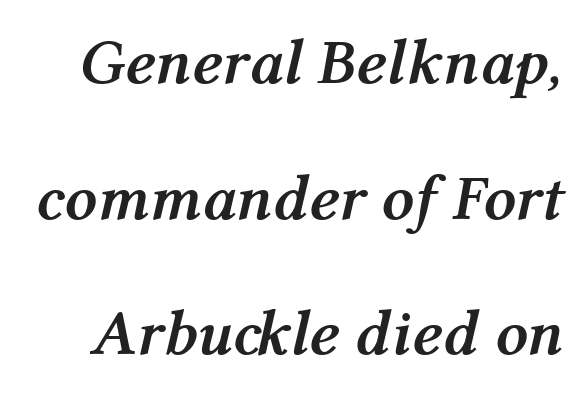
{"italic": "yes", "lean": "right", "slant_degrees": 12, "bold": "yes", "weight": "semibold", "width": "normal", "stroke_contrast": "medium", "x_height": "medium", "monospaced": "no", "underline": "no", "line_spacing": "loose", "line_spacing_ratio": 2.12, "letter_spacing": "normal", "letter_spacing_em": 0.0, "glyph_px": 64}
